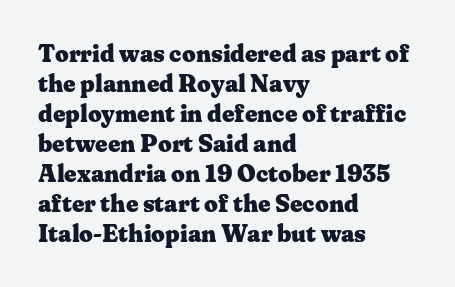
{"italic": "no", "bold": "yes", "underline": "no", "align": "left", "line_spacing": "normal", "line_spacing_ratio": 1.25, "letter_spacing": "normal", "letter_spacing_em": 0.0, "glyph_px": 24}
